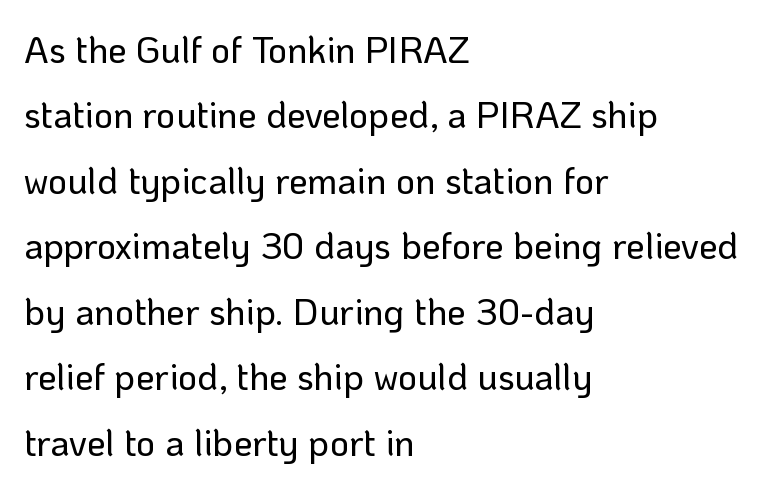
Standard letterfit; no display-style spreading of the glyphs. Rendered with straight, roman letterforms. Are there feet on the stems? There aren't — it's a sans. The space directly below the letters is spotless. The rendering uses natural spacing where letterforms have individual widths. The passage is arranged the way most books set body copy — flush left.
